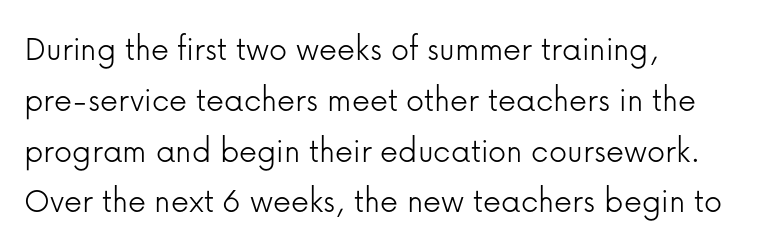
Q: Is the text bold? A: No.
Q: Is the text italic (slanted)? A: No, it is upright.
Q: Is the typeface a serif or a sans-serif typeface? A: Sans-serif.
Q: Is the text underlined? A: No.
Q: How is the paragraph aligned? A: Left-aligned.
Q: Is the spacing between letters normal or unusually wide? A: Normal.
Q: Is the spacing between lines tight, normal or loose? A: Normal.
Q: Width (condensed, normal, or wide)? A: Normal.
Q: Stroke contrast? A: Low.
Q: x-height? A: Medium.
Q: Monospaced? A: No.
